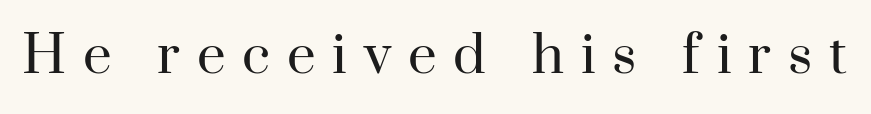
Q: Is the text bold? A: No.
Q: Is the text italic (slanted)? A: No, it is upright.
Q: Is the typeface a serif or a sans-serif typeface? A: Serif.
Q: Is the text underlined? A: No.
Q: Is the spacing between letters normal or unusually wide? A: Unusually wide.
Q: Width (condensed, normal, or wide)? A: Normal.
Q: Stroke contrast? A: High.
Q: x-height? A: Small.
Q: Monospaced? A: No.
